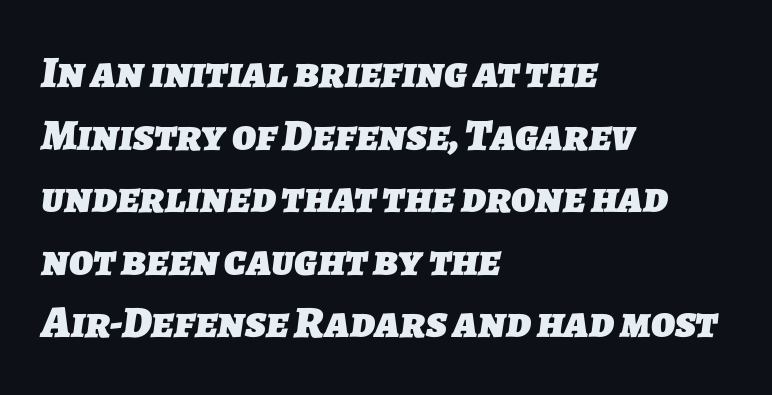
Q: Is the text bold? A: Yes.
Q: Is the typeface a serif or a sans-serif typeface? A: Sans-serif.
Q: Is the text underlined? A: No.
Q: How is the paragraph aligned? A: Left-aligned.
Q: Is the spacing between letters normal or unusually wide? A: Normal.
Q: Is the spacing between lines tight, normal or loose? A: Normal.
Q: Width (condensed, normal, or wide)? A: Normal.
Q: Stroke contrast? A: Low.
Q: x-height? A: Medium.
Q: Monospaced? A: No.
